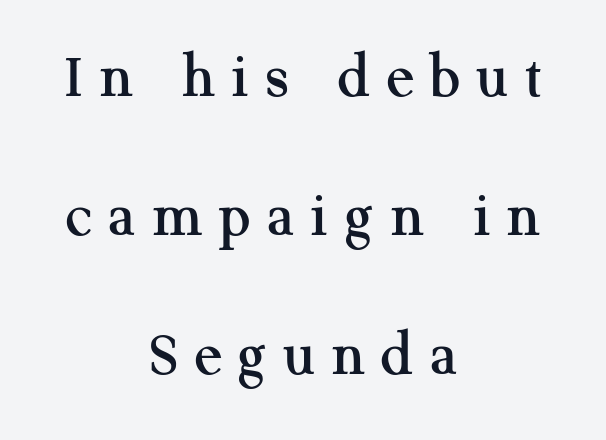
{"serif": "yes", "italic": "no", "width": "normal", "stroke_contrast": "medium", "x_height": "medium", "monospaced": "no", "underline": "no", "align": "center", "line_spacing": "loose", "line_spacing_ratio": 2.14, "letter_spacing": "wide", "letter_spacing_em": 0.25, "glyph_px": 65}
